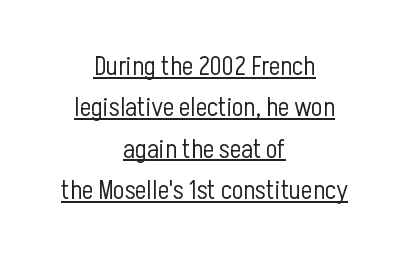
Q: Is the text bold? A: No.
Q: Is the text italic (slanted)? A: No, it is upright.
Q: Is the text underlined? A: Yes.
Q: How is the paragraph aligned? A: Centered.
Q: Is the spacing between letters normal or unusually wide? A: Normal.
Q: Is the spacing between lines tight, normal or loose? A: Normal.
